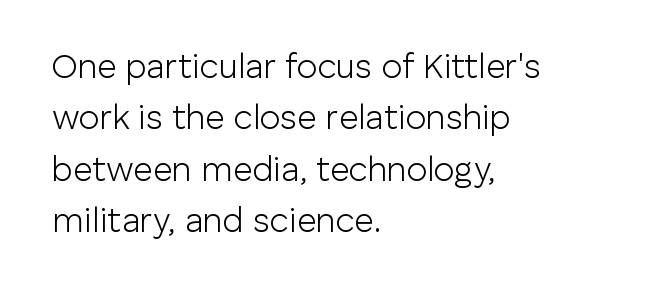
The image shows 34 px light sans-serif type, upright; set left-aligned, normal line spacing (1.51x), normal letter spacing, not underlined; low stroke contrast and a medium x-height.
